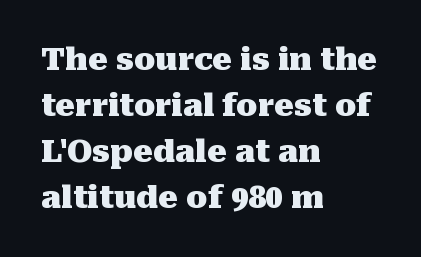
Each line starts at the same left margin while the right side varies. Tracking value appears to be zero — textbook default spacing. A full-strength bold gives these letters their thick strokes. Each letter keeps its own natural width here, so spacing adapts to shape. The glyphs in this specimen are seriffed.
